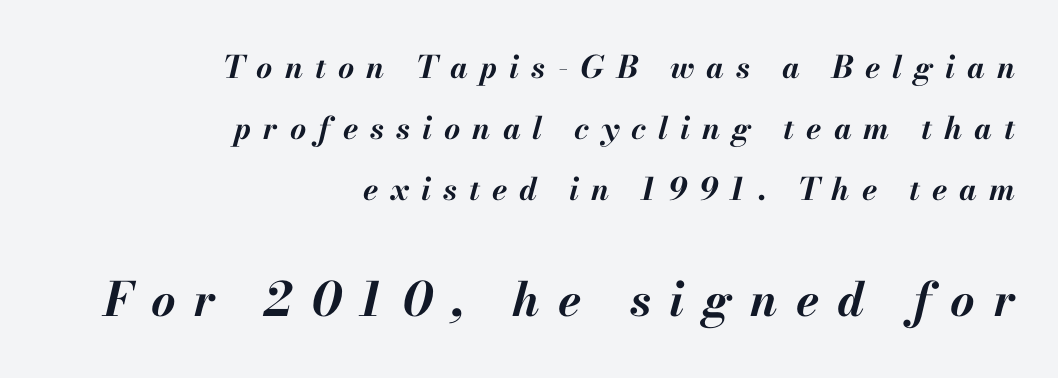
{"italic": "yes", "lean": "right", "slant_degrees": 13, "bold": "yes", "weight": "bold", "width": "normal", "stroke_contrast": "medium", "x_height": "small", "monospaced": "no", "underline": "no", "align": "right", "line_spacing": "loose", "line_spacing_ratio": 1.96, "letter_spacing": "wide", "letter_spacing_em": 0.39, "larger_block": "second", "size_ratio": 1.52, "glyph_px": 47}
